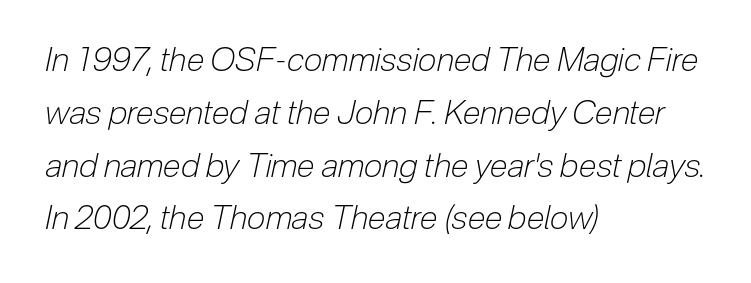
Q: Is the text bold? A: No.
Q: Is the text italic (slanted)? A: Yes, it leans right by about 12 degrees.
Q: Is the text underlined? A: No.
Q: How is the paragraph aligned? A: Left-aligned.
Q: Is the spacing between letters normal or unusually wide? A: Normal.
Q: Is the spacing between lines tight, normal or loose? A: Normal.
Q: Width (condensed, normal, or wide)? A: Condensed.
Q: Stroke contrast? A: Low.
Q: x-height? A: Medium.
Q: Monospaced? A: No.
